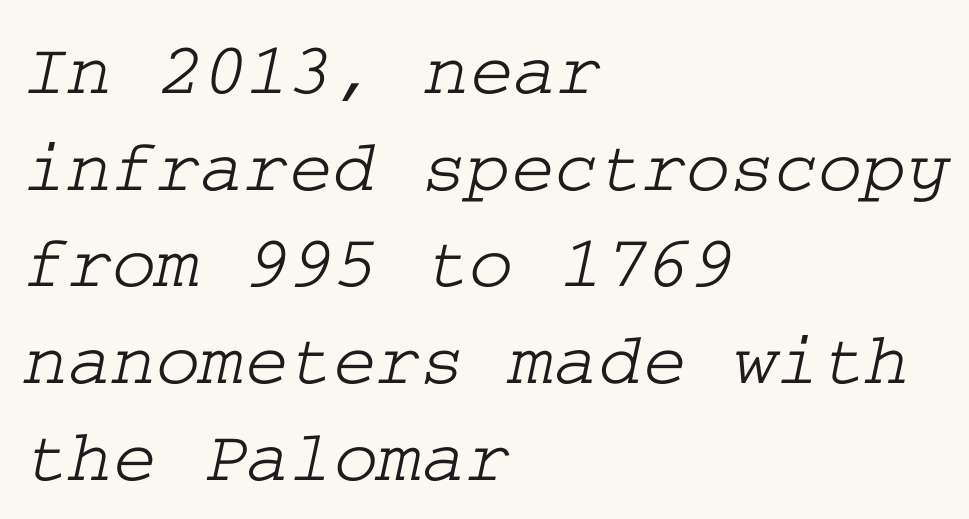
Q: Is the typeface a serif or a sans-serif typeface? A: Serif.
Q: Is the text underlined? A: No.
Q: How is the paragraph aligned? A: Left-aligned.
Q: Is the spacing between letters normal or unusually wide? A: Normal.
Q: Is the spacing between lines tight, normal or loose? A: Normal.
Q: Width (condensed, normal, or wide)? A: Wide.
Q: Stroke contrast? A: Low.
Q: x-height? A: Medium.
